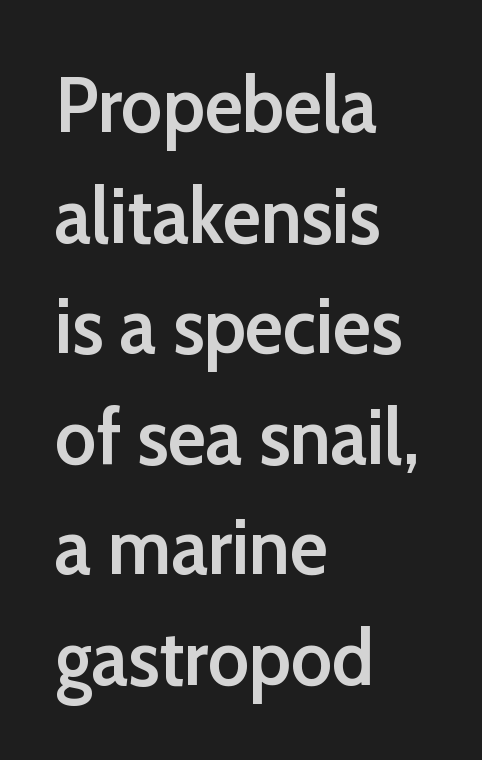
This sample uses an upright cut, with every glyph sitting square on the baseline. Typographically, this falls in the sans-serif category. The foot of each line stays bare and open. The ragged edge is on the right, which tells us the setting is flush left. Spacing verdict: proportional, widths tailored to each character. You could call the tracking neutral — neither tight nor loose.
